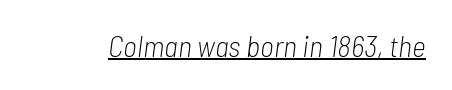
{"italic": "yes", "lean": "right", "slant_degrees": 7, "bold": "no", "weight": "light", "width": "condensed", "stroke_contrast": "low", "x_height": "medium", "monospaced": "no", "underline": "yes", "letter_spacing": "normal", "letter_spacing_em": 0.0, "glyph_px": 30}
